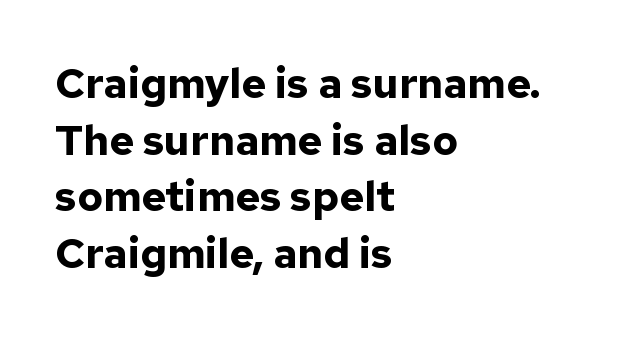
Q: Is the text bold? A: Yes.
Q: Is the text italic (slanted)? A: No, it is upright.
Q: Is the typeface a serif or a sans-serif typeface? A: Sans-serif.
Q: Is the text underlined? A: No.
Q: How is the paragraph aligned? A: Left-aligned.
Q: Is the spacing between letters normal or unusually wide? A: Normal.
Q: Is the spacing between lines tight, normal or loose? A: Normal.
Q: Width (condensed, normal, or wide)? A: Normal.
Q: Stroke contrast? A: Low.
Q: x-height? A: Medium.
Q: Monospaced? A: No.
